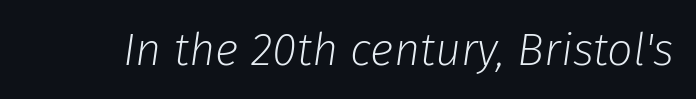
Q: Is the text bold? A: No.
Q: Is the text italic (slanted)? A: Yes, it leans right by about 8 degrees.
Q: Is the text underlined? A: No.
Q: Is the spacing between letters normal or unusually wide? A: Normal.
Q: Width (condensed, normal, or wide)? A: Normal.
Q: Stroke contrast? A: Low.
Q: x-height? A: Medium.
Q: Monospaced? A: No.
